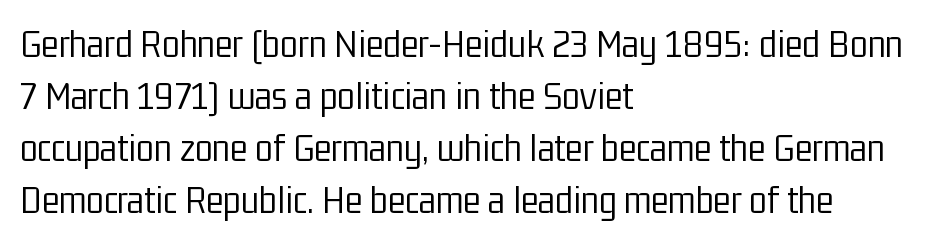
The image shows 41 px light, condensed sans-serif type, upright; set left-aligned, normal line spacing (1.27x), normal letter spacing, not underlined; low stroke contrast and a medium x-height.
